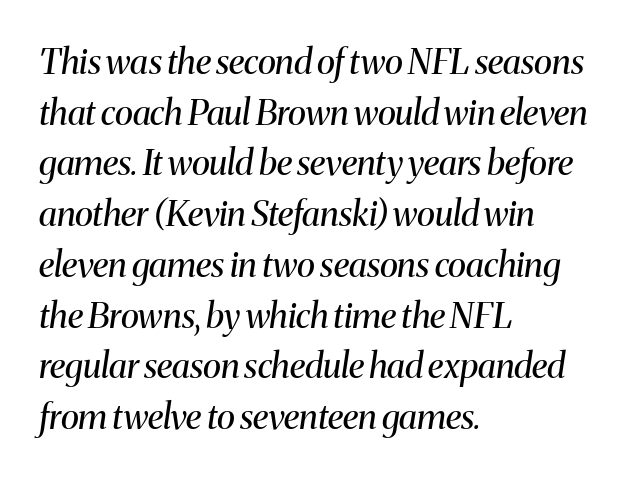
These lines are set flush left with a ragged right edge. The rendering uses a moderate line-height, typical for paragraphs. The gaps between neighbouring characters are ordinary and unremarkable. Quick note: italic.
